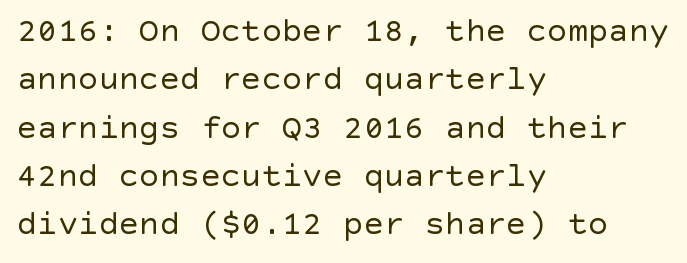
{"serif": "no", "italic": "no", "bold": "no", "weight": "regular", "width": "normal", "x_height": "large", "underline": "no", "align": "left", "line_spacing": "normal", "line_spacing_ratio": 1.42, "letter_spacing": "normal", "letter_spacing_em": 0.0, "glyph_px": 34}
